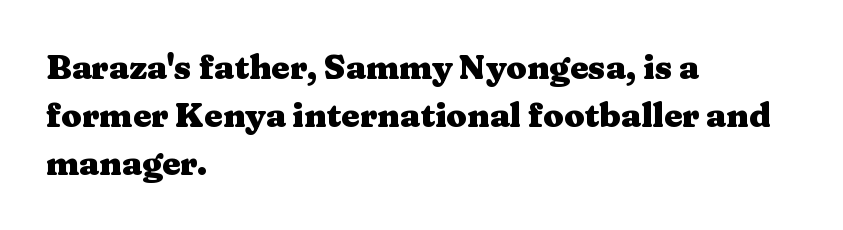
The image shows 33 px heavy, wide serif type, upright; set left-aligned, normal line spacing (1.45x), normal letter spacing, not underlined; medium stroke contrast and a medium x-height.
